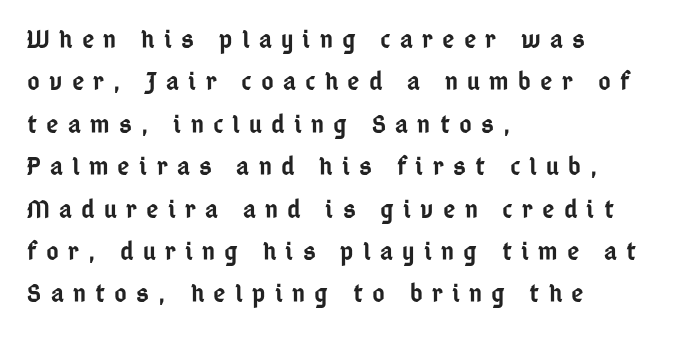
Upright lettering throughout. Decoration check: the copy has no underline. Is the type bold? Partly — it's a semibold, heavier than regular but not fully bold. Leading matches the norm, producing a regular column. Does the copy run flush right? No — it runs flush left. The rendering inserts visible extra space after every character.
